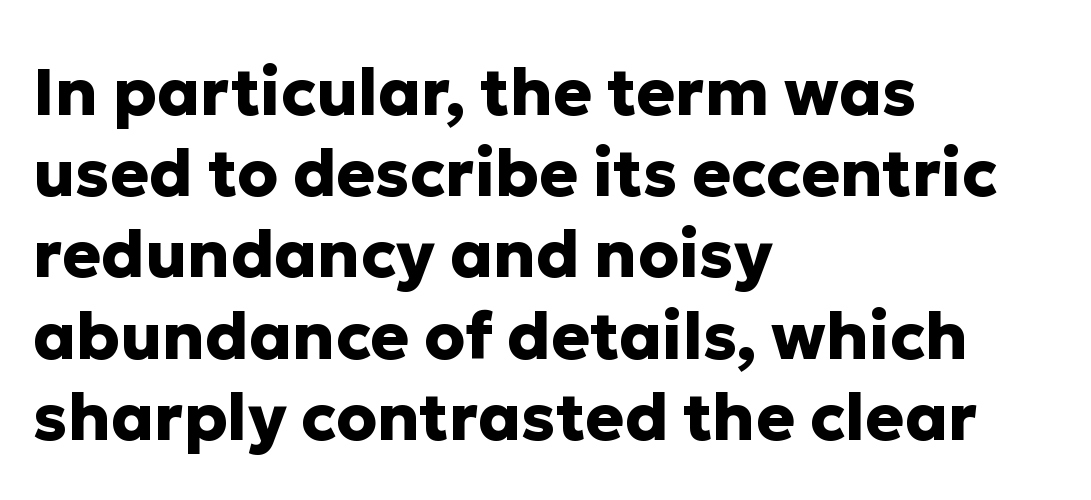
Q: Is the text bold? A: Yes.
Q: Is the text italic (slanted)? A: No, it is upright.
Q: Is the typeface a serif or a sans-serif typeface? A: Sans-serif.
Q: Is the text underlined? A: No.
Q: How is the paragraph aligned? A: Left-aligned.
Q: Is the spacing between letters normal or unusually wide? A: Normal.
Q: Is the spacing between lines tight, normal or loose? A: Normal.
Q: Width (condensed, normal, or wide)? A: Normal.
Q: Stroke contrast? A: Low.
Q: x-height? A: Medium.
Q: Monospaced? A: No.
